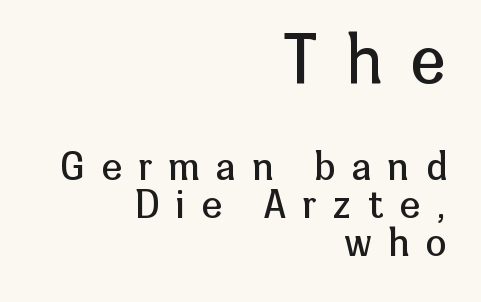
The image shows 64 px regular-weight sans-serif type, upright; set right-aligned, tight line spacing (1.03x), unusually wide letter spacing (+0.46 em), not underlined; the first (top) block is 1.73x larger; low stroke contrast and a medium x-height.
